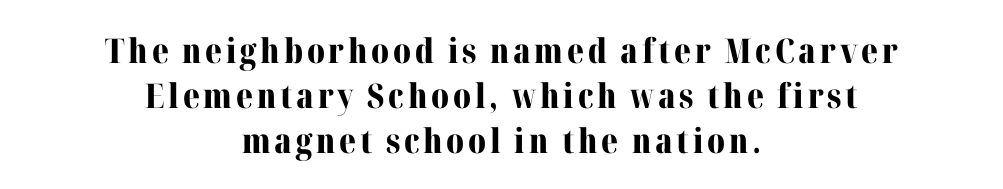
Summary of weight: heavy, a full bold. The glyphs are unaccompanied by any horizontal stroke below them. This sample uses a serif face. Note the varied advance widths — an 'i' is clearly narrower than an 'm'. The rows are spaced the way most documents space them. Upright lettering throughout.
